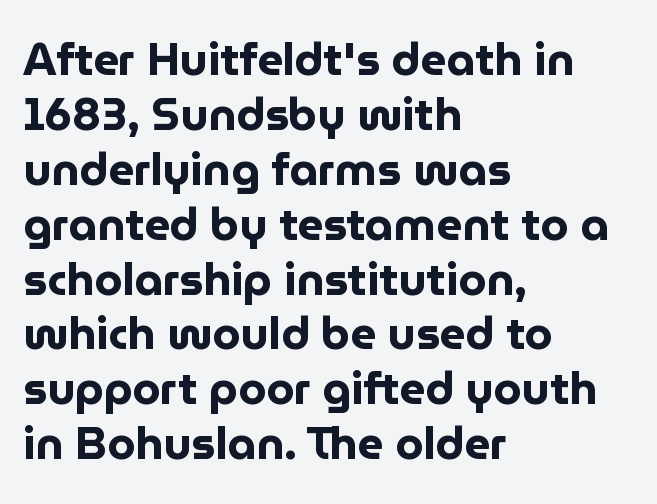
Q: Is the text bold? A: Yes.
Q: Is the text italic (slanted)? A: No, it is upright.
Q: Is the typeface a serif or a sans-serif typeface? A: Sans-serif.
Q: Is the text underlined? A: No.
Q: How is the paragraph aligned? A: Left-aligned.
Q: Is the spacing between letters normal or unusually wide? A: Normal.
Q: Width (condensed, normal, or wide)? A: Normal.
Q: Stroke contrast? A: Low.
Q: x-height? A: Medium.
Q: Monospaced? A: No.
